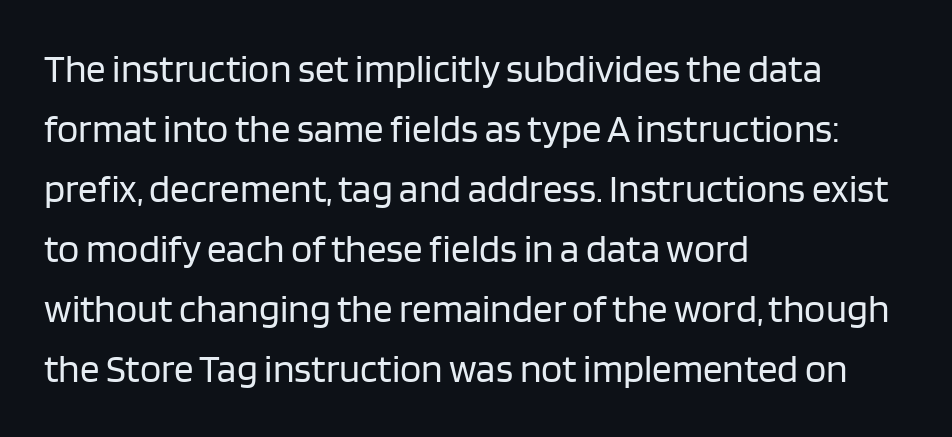
The image shows 39 px regular-weight sans-serif type, upright; set left-aligned, normal line spacing (1.54x), normal letter spacing, not underlined; low stroke contrast and a large x-height.
